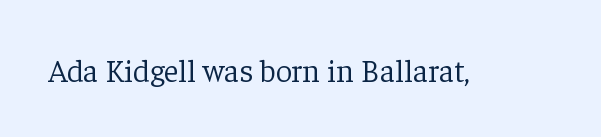
The image shows 32 px light serif type, upright; set normal letter spacing, not underlined; low stroke contrast and a medium x-height.
